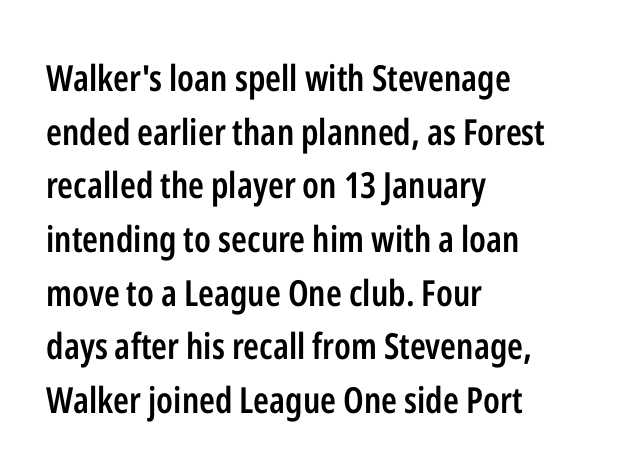
Q: Is the text bold? A: Semi-bold.
Q: Is the text italic (slanted)? A: No, it is upright.
Q: Is the typeface a serif or a sans-serif typeface? A: Sans-serif.
Q: Is the text underlined? A: No.
Q: How is the paragraph aligned? A: Left-aligned.
Q: Is the spacing between letters normal or unusually wide? A: Normal.
Q: Is the spacing between lines tight, normal or loose? A: Normal.
Q: Width (condensed, normal, or wide)? A: Condensed.
Q: Stroke contrast? A: Low.
Q: x-height? A: Medium.
Q: Monospaced? A: No.
